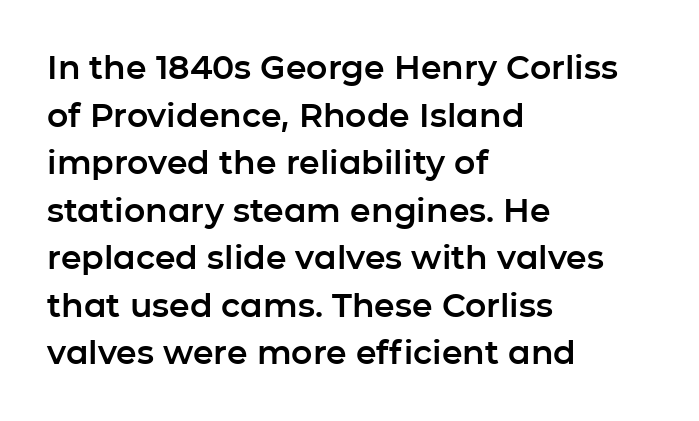
{"serif": "no", "italic": "no", "width": "normal", "stroke_contrast": "low", "x_height": "medium", "monospaced": "no", "underline": "no", "align": "left", "line_spacing": "normal", "line_spacing_ratio": 1.44, "letter_spacing": "normal", "letter_spacing_em": 0.0, "glyph_px": 33}
